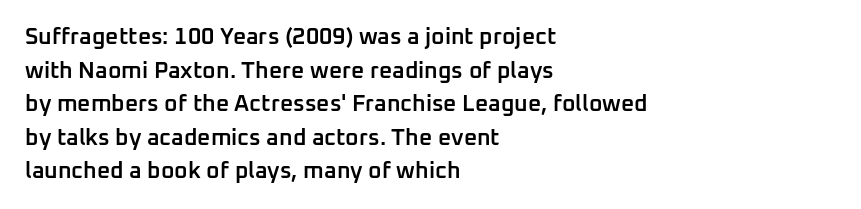
Q: Is the text bold? A: Semi-bold.
Q: Is the text italic (slanted)? A: No, it is upright.
Q: Is the text underlined? A: No.
Q: How is the paragraph aligned? A: Left-aligned.
Q: Is the spacing between letters normal or unusually wide? A: Normal.
Q: Is the spacing between lines tight, normal or loose? A: Normal.
